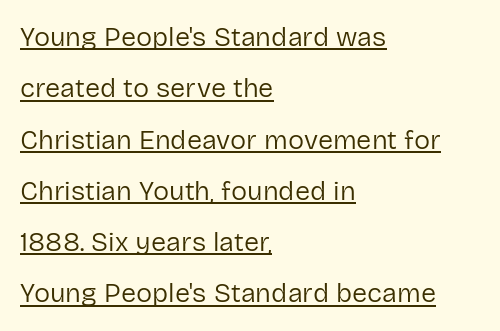
The image shows 27 px text type, upright; set left-aligned, loose line spacing (1.9x), normal letter spacing, underlined.
